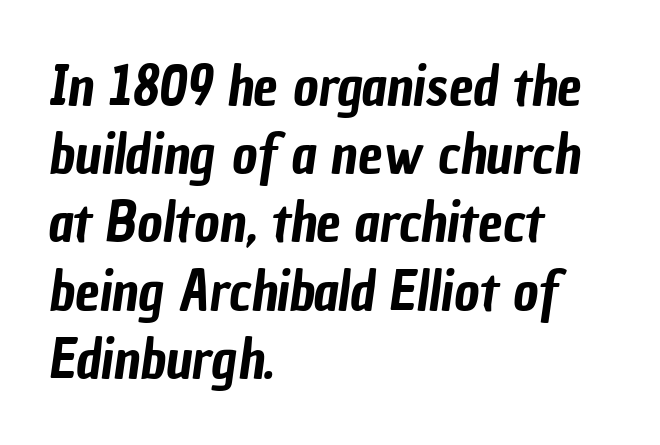
Horizontal alignment here is leftward, the default for most running prose. The letters advance in unequal steps, a hallmark of proportional type. A sans-serif font was chosen for this passage. The words here are not underlined.
